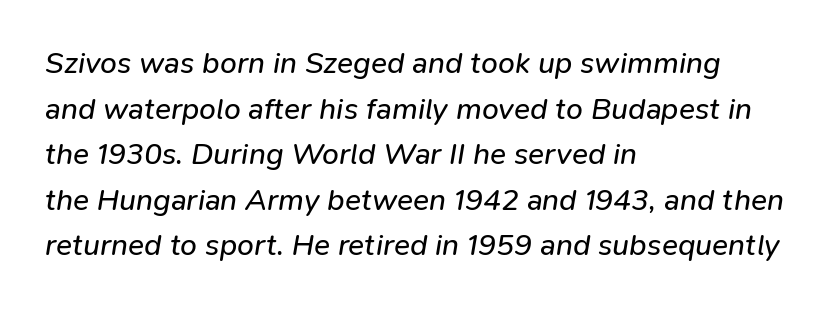
Line starts are locked; line ends wander. Is the letter spacing exaggerated? No — it looks like the ordinary default. You can tell it's italic because the verticals aren't actually vertical. Underlining? Definitely not there. Ink coverage per letter is moderate at most. Think of a printed novel: that variable character pitch is what you see here.
